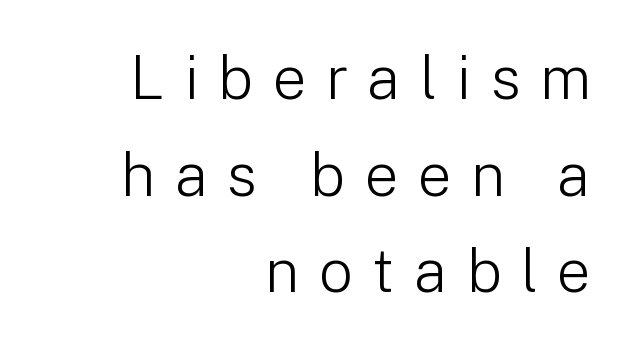
{"serif": "no", "italic": "no", "bold": "no", "weight": "light", "width": "normal", "stroke_contrast": "low", "x_height": "medium", "monospaced": "no", "underline": "no", "align": "right", "line_spacing": "normal", "line_spacing_ratio": 1.61, "letter_spacing": "wide", "letter_spacing_em": 0.32, "glyph_px": 60}
